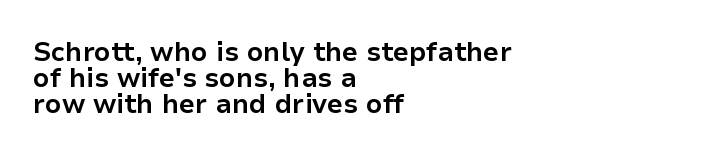
The image shows 27 px bold type, upright; set left-aligned, tight line spacing (0.97x), normal letter spacing, not underlined.
